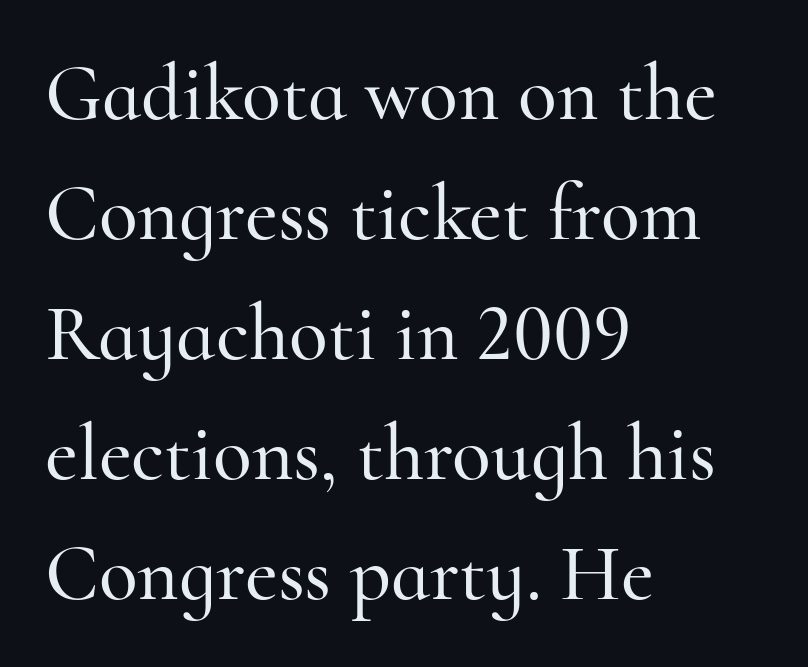
Characters remain perfectly vertical along every line. Reading down the block, your eye returns to a fixed left position each line. The face used here is rendered with its standard letterfit. Proportional: the letters do not fall into vertical columns. Compared with typical paragraphs, the rows here are spaced about the same. Just letters on the line, the space beneath them empty.
